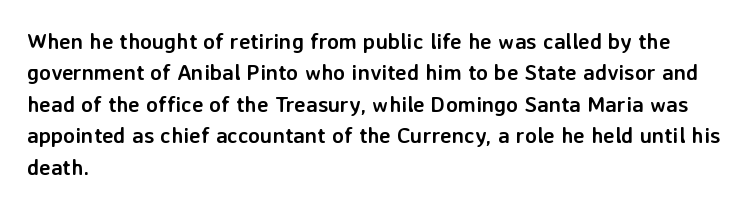
The vertical gap from one line to the next is medium. Bold? Absolutely — the strokes are thick and heavy. Plain, unruled lines of type. The ragged edge is on the right, which tells us the setting is flush left.
